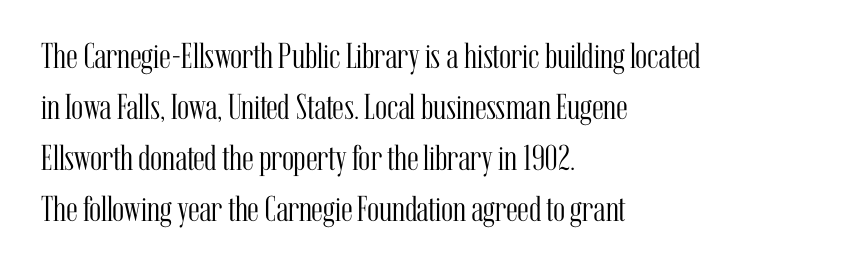
The image shows 36 px light, condensed serif type, upright; set left-aligned, normal line spacing (1.42x), normal letter spacing, not underlined; medium stroke contrast and a medium x-height.
